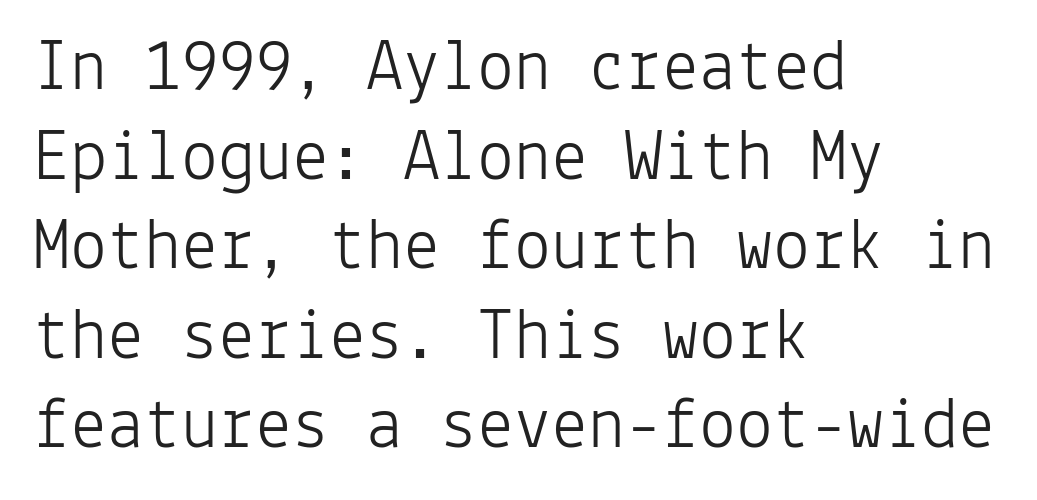
Q: Is the text bold? A: No.
Q: Is the text italic (slanted)? A: No, it is upright.
Q: Is the typeface a serif or a sans-serif typeface? A: Sans-serif.
Q: Is the text underlined? A: No.
Q: How is the paragraph aligned? A: Left-aligned.
Q: Is the spacing between letters normal or unusually wide? A: Normal.
Q: Width (condensed, normal, or wide)? A: Normal.
Q: Stroke contrast? A: Low.
Q: x-height? A: Medium.
Q: Monospaced? A: Yes.
